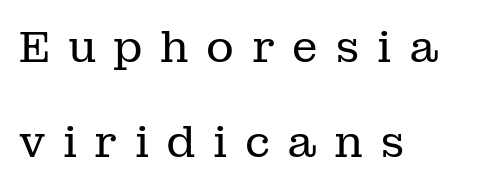
The axis of the letterforms is exactly vertical. Has an underline been added? It has not. A typesetter would call this leading open, well beyond the default. The letterforms stand isolated, each surrounded by extra space. Spacing verdict: proportional, widths tailored to each character. The text was rendered using a seriffed face with decorative stroke endings.
